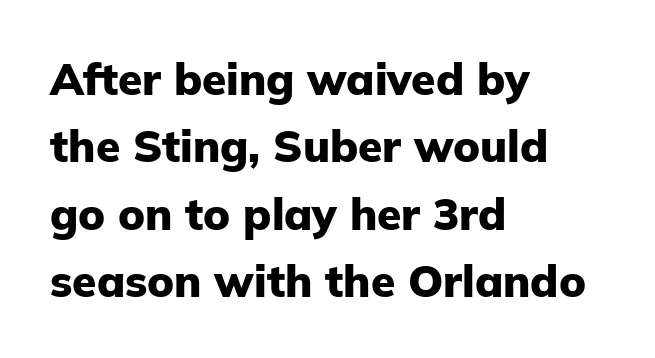
Q: Is the text bold? A: Yes.
Q: Is the text italic (slanted)? A: No, it is upright.
Q: Is the typeface a serif or a sans-serif typeface? A: Sans-serif.
Q: Is the text underlined? A: No.
Q: How is the paragraph aligned? A: Left-aligned.
Q: Is the spacing between letters normal or unusually wide? A: Normal.
Q: Is the spacing between lines tight, normal or loose? A: Normal.
Q: Width (condensed, normal, or wide)? A: Normal.
Q: Stroke contrast? A: Low.
Q: x-height? A: Medium.
Q: Monospaced? A: No.
